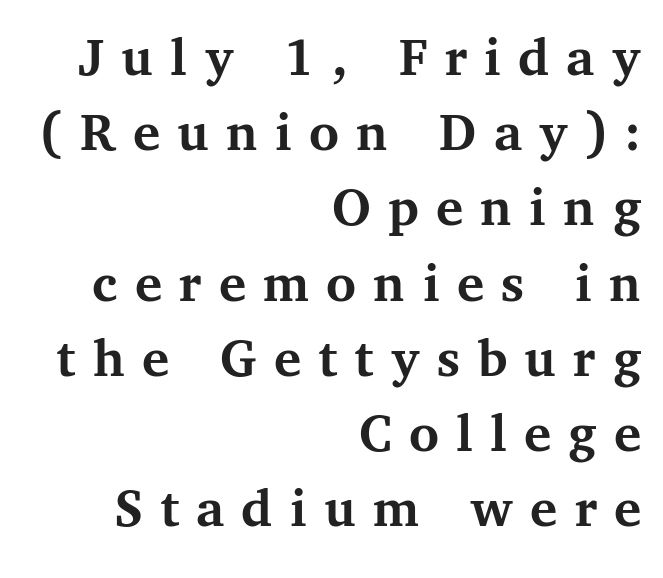
Q: Is the text bold? A: Yes.
Q: Is the text italic (slanted)? A: No, it is upright.
Q: Is the typeface a serif or a sans-serif typeface? A: Serif.
Q: Is the text underlined? A: No.
Q: How is the paragraph aligned? A: Right-aligned.
Q: Is the spacing between letters normal or unusually wide? A: Unusually wide.
Q: Is the spacing between lines tight, normal or loose? A: Normal.
Q: Width (condensed, normal, or wide)? A: Normal.
Q: Stroke contrast? A: Medium.
Q: x-height? A: Medium.
Q: Monospaced? A: No.
